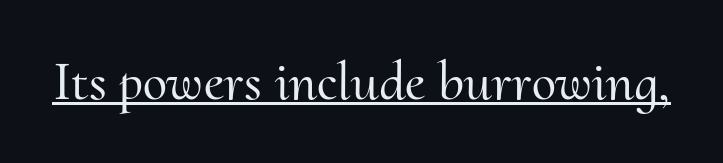
The type family on display is of the serif kind. The typography opts for an upright posture over an oblique one. The lettering is marked with a stroke running underneath it. This sample has the flowing, uneven cadence of proportional lettering. In terms of letterspacing, this is plain default setting.
